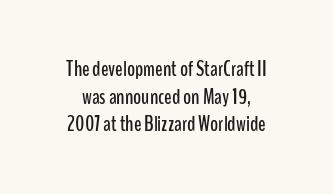
{"italic": "no", "underline": "no", "line_spacing": "normal", "line_spacing_ratio": 1.26, "letter_spacing": "normal", "letter_spacing_em": 0.0, "glyph_px": 22}
